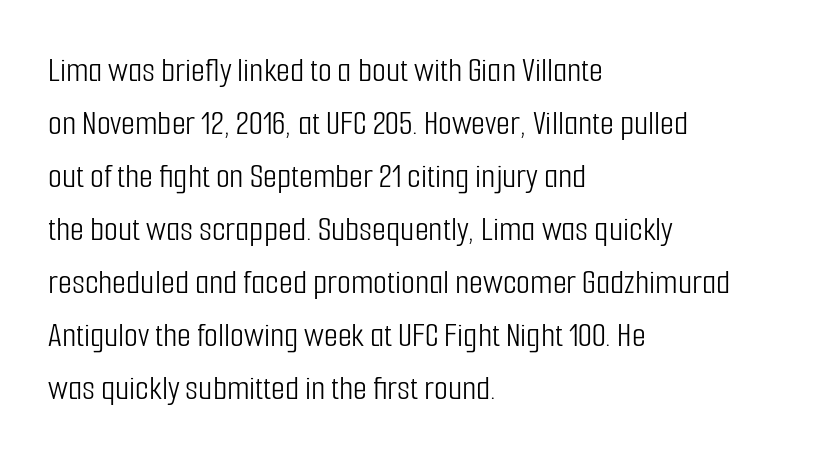
{"serif": "no", "italic": "no", "bold": "no", "weight": "light", "width": "condensed", "stroke_contrast": "low", "x_height": "medium", "monospaced": "no", "underline": "no", "align": "left", "line_spacing": "normal", "line_spacing_ratio": 1.47, "letter_spacing": "normal", "letter_spacing_em": 0.0, "glyph_px": 36}
